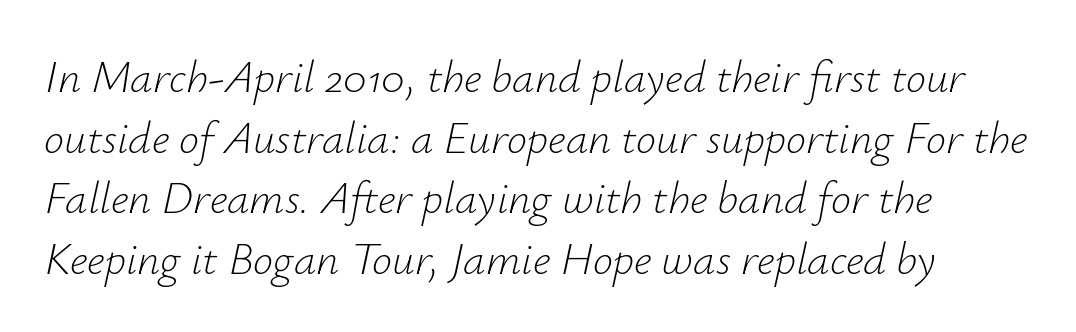
The image shows 45 px light type, italic (leaning right); set left-aligned, normal line spacing (1.35x), normal letter spacing, not underlined; low stroke contrast and a small x-height.
